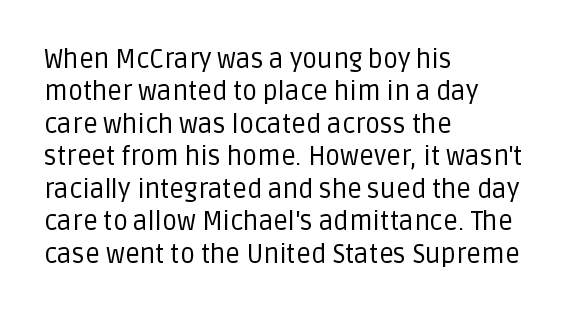
{"italic": "no", "bold": "no", "underline": "no", "align": "left", "line_spacing": "normal", "line_spacing_ratio": 1.25, "letter_spacing": "normal", "letter_spacing_em": 0.0, "glyph_px": 26}
